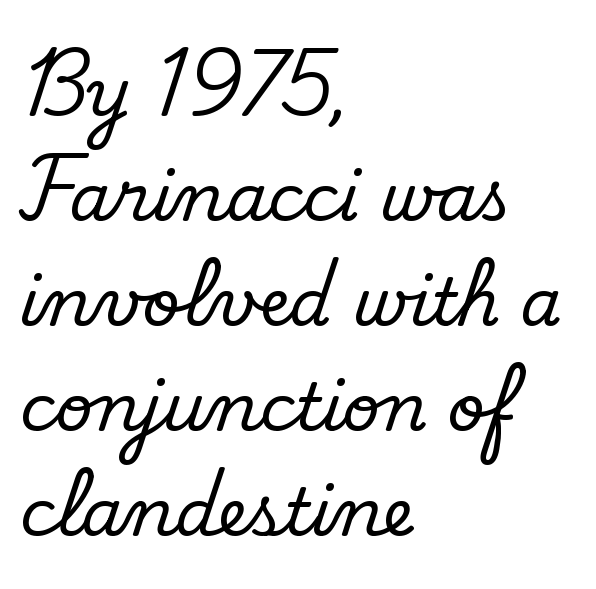
Q: Is the text bold? A: No.
Q: Is the typeface a serif or a sans-serif typeface? A: Sans-serif.
Q: Is the text underlined? A: No.
Q: How is the paragraph aligned? A: Left-aligned.
Q: Is the spacing between letters normal or unusually wide? A: Normal.
Q: Is the spacing between lines tight, normal or loose? A: Normal.
Q: Width (condensed, normal, or wide)? A: Normal.
Q: Stroke contrast? A: Low.
Q: x-height? A: Small.
Q: Monospaced? A: No.
